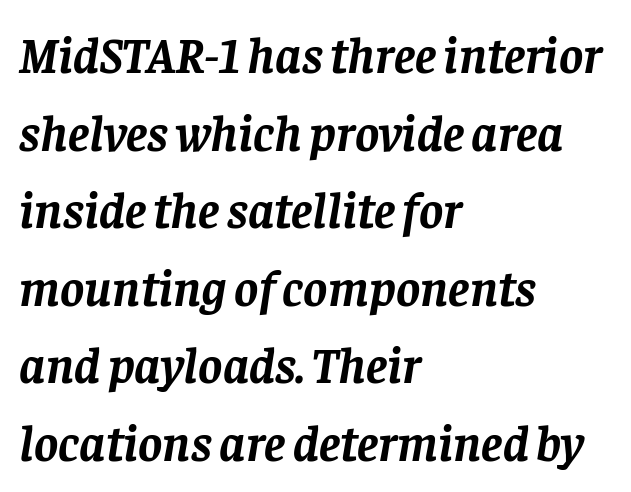
The image shows 51 px semibold serif type, italic (leaning right); set left-aligned, normal line spacing (1.52x), normal letter spacing, not underlined; low stroke contrast and a large x-height.
